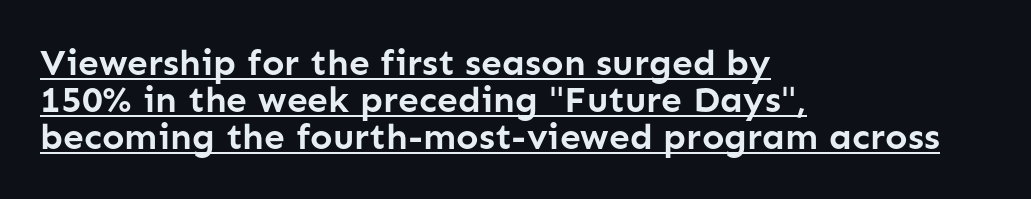
{"serif": "no", "italic": "no", "bold": "yes", "weight": "semibold", "width": "normal", "stroke_contrast": "low", "x_height": "medium", "monospaced": "no", "underline": "yes", "align": "left", "line_spacing": "tight", "line_spacing_ratio": 1.0, "letter_spacing": "normal", "letter_spacing_em": 0.0, "glyph_px": 37}
